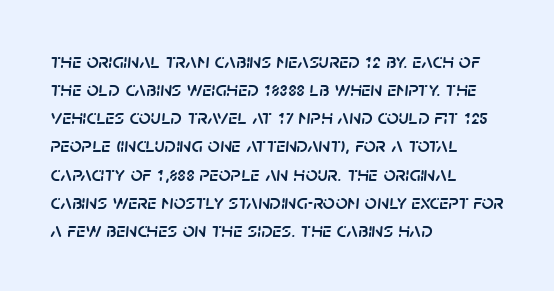
A bare baseline throughout the passage. Observe the lean: these are italic letterforms. Regular leading. Letter spacing: default.
